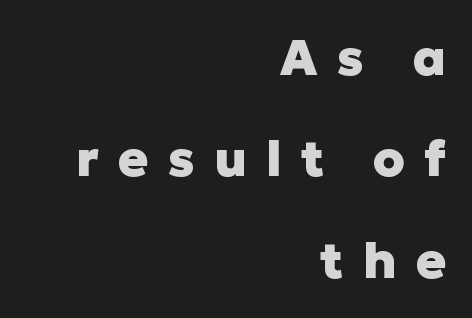
The image shows 50 px heavy sans-serif type, upright; set right-aligned, loose line spacing (2.03x), unusually wide letter spacing (+0.38 em), not underlined; low stroke contrast and a medium x-height.
